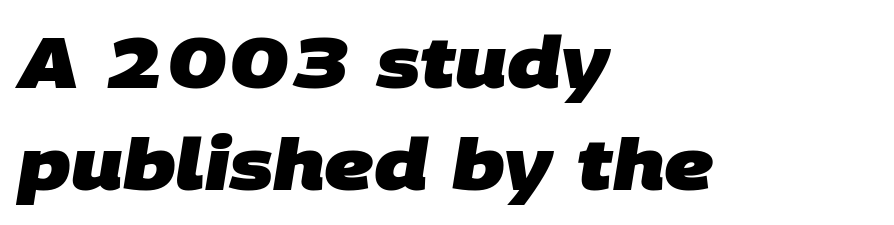
{"serif": "no", "bold": "yes", "weight": "heavy", "width": "normal", "stroke_contrast": "low", "x_height": "large", "monospaced": "no", "underline": "no", "align": "left", "line_spacing": "normal", "line_spacing_ratio": 1.41, "letter_spacing": "normal", "letter_spacing_em": 0.0, "glyph_px": 72}
